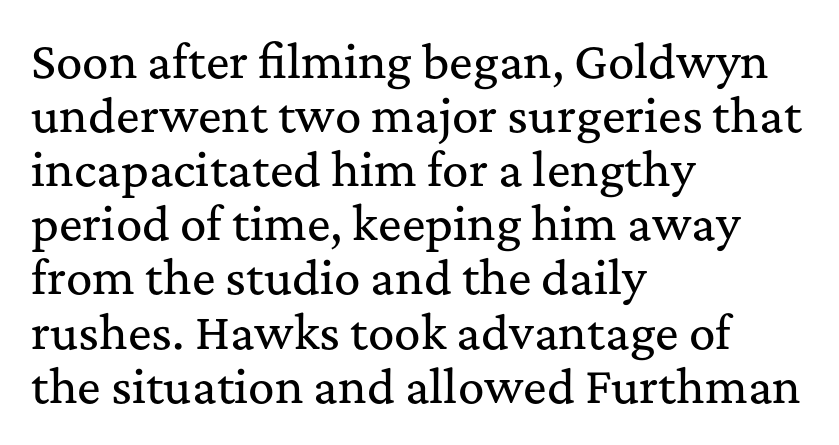
Descenders are the only things crossing below the line. Think of a printed novel: that variable character pitch is what you see here. Line beginnings align vertically; line endings do not. The gaps between neighbouring characters are ordinary and unremarkable. Each letter's strokes conclude with small projecting serifs. When letters stand straight like this, we call the style roman or upright.
